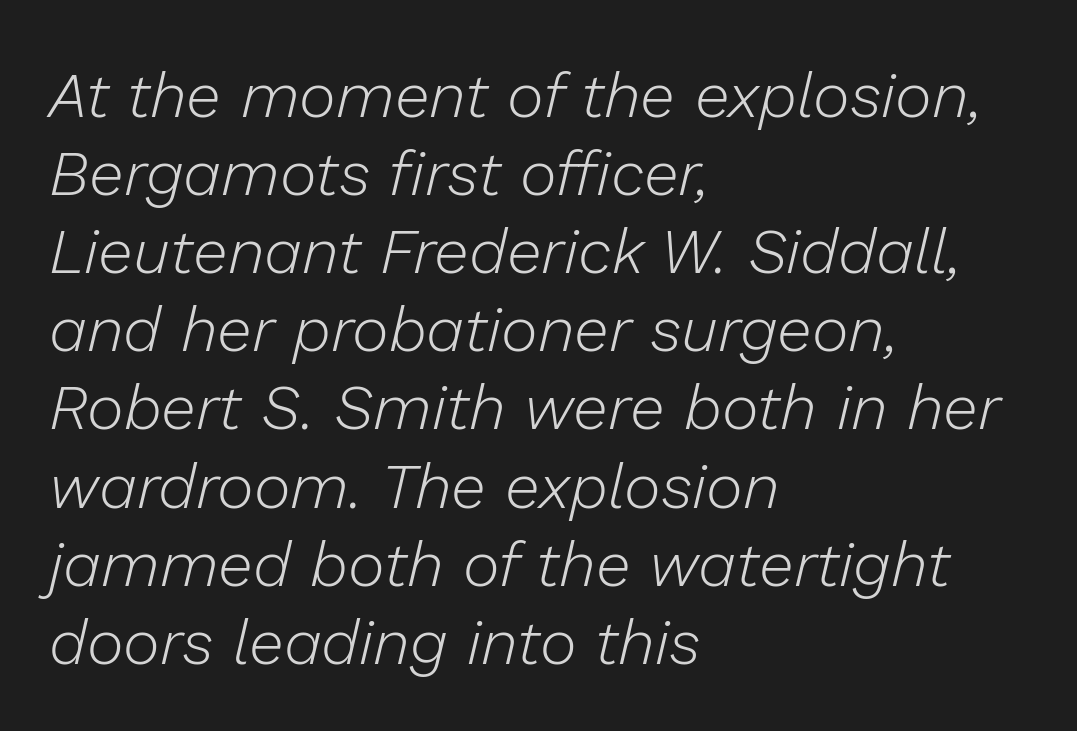
The image shows 63 px light type, italic (leaning right); set left-aligned, line spacing 1.24x, normal letter spacing, not underlined; low stroke contrast and a medium x-height.
